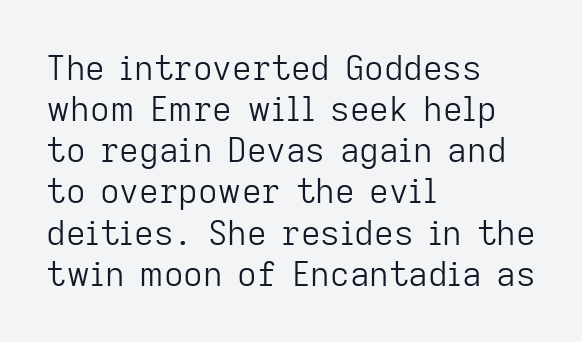
The image shows 34 px light sans-serif type, upright; set left-aligned, line spacing 1.21x, normal letter spacing, not underlined; low stroke contrast and a medium x-height.
